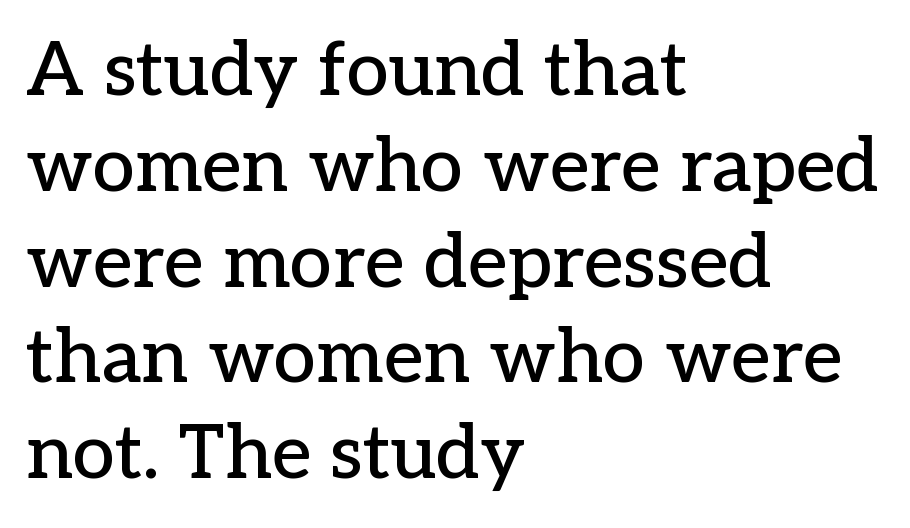
The characters display serif detailing at their extremities. Is the block centered? No — it sits flush against the left margin. Short note: letters normally spaced. Note the varied advance widths — an 'i' is clearly narrower than an 'm'. Quick note: underline off. The block of text has a typical density, with ordinary space between rows.
